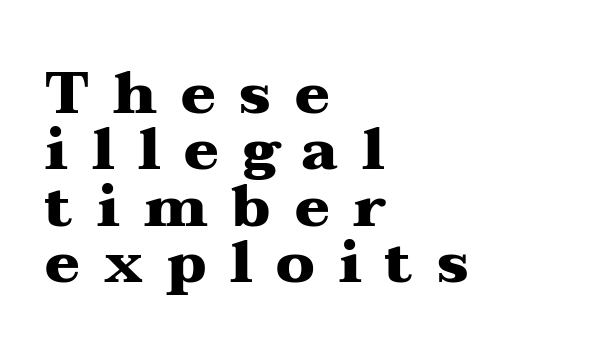
Q: Is the text bold? A: Yes.
Q: Is the text italic (slanted)? A: No, it is upright.
Q: Is the typeface a serif or a sans-serif typeface? A: Serif.
Q: Is the text underlined? A: No.
Q: How is the paragraph aligned? A: Left-aligned.
Q: Is the spacing between letters normal or unusually wide? A: Unusually wide.
Q: Is the spacing between lines tight, normal or loose? A: Tight.
Q: Width (condensed, normal, or wide)? A: Wide.
Q: Stroke contrast? A: Medium.
Q: x-height? A: Medium.
Q: Monospaced? A: No.
